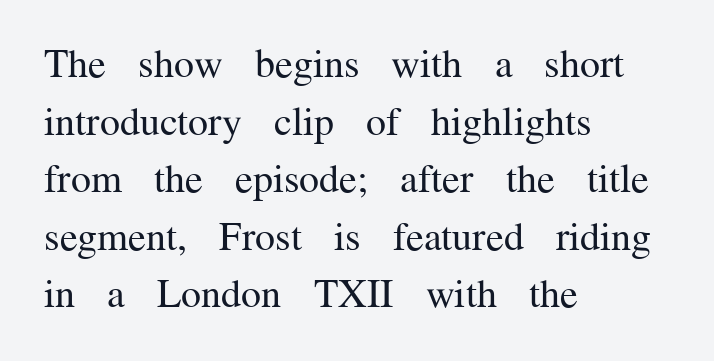
{"serif": "yes", "italic": "no", "bold": "no", "weight": "regular", "width": "normal", "stroke_contrast": "medium", "x_height": "medium", "monospaced": "no", "underline": "no", "align": "left", "line_spacing": "normal", "line_spacing_ratio": 1.44, "letter_spacing": "normal", "letter_spacing_em": 0.0, "glyph_px": 40}
